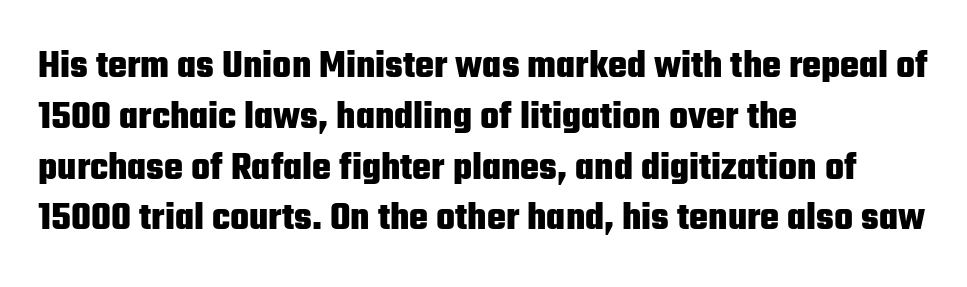
Weight check: bold — yes, fully. Characters remain perfectly vertical along every line. The line-height multiplier appears to be the usual default. Rule under the text: the space is simply empty. What kind of face is this? One without serifs — a sans. The tracking reads as untouched default to a designer's eye.
